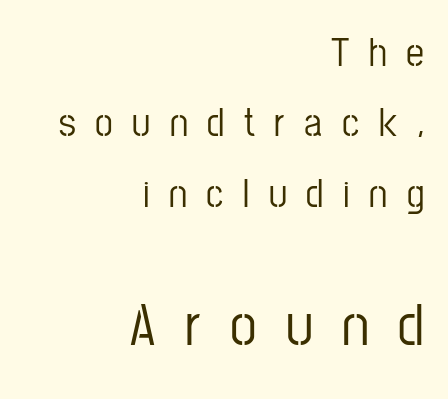
Proportional: the letters do not fall into vertical columns. Serifs: no, the terminals of the letterforms are clean. Unmarked baselines from the first word to the last. The later block is typeset at a bigger size than the earlier block.
